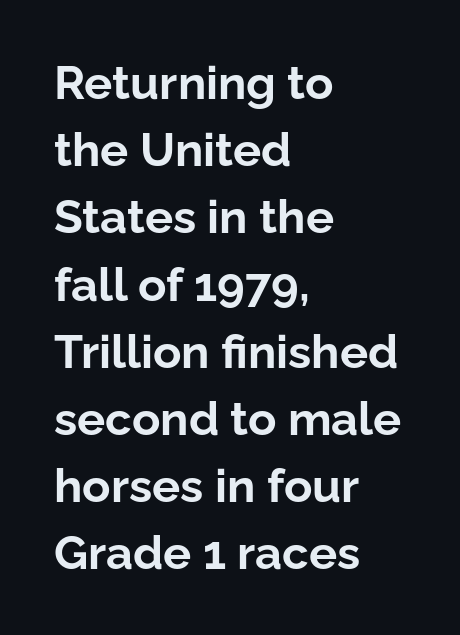
The image shows 47 px bold sans-serif type, upright; set left-aligned, normal line spacing (1.43x), normal letter spacing, not underlined; low stroke contrast and a medium x-height.
